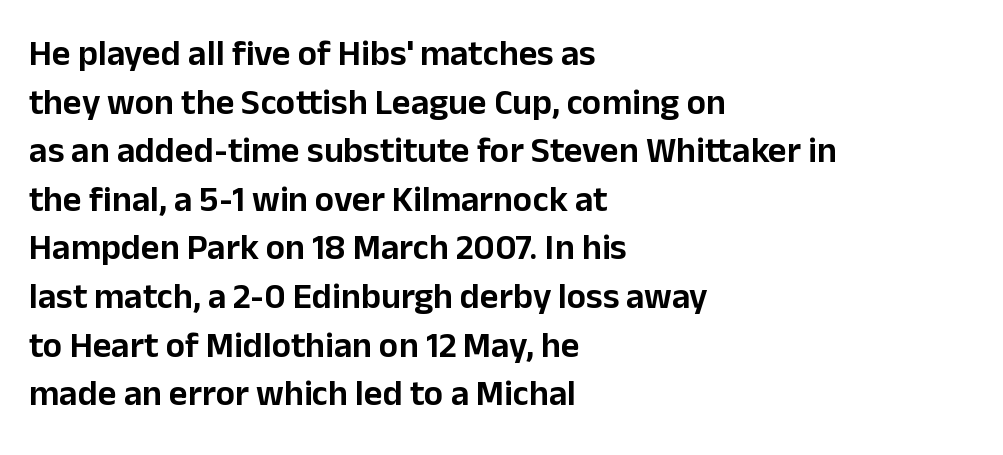
Q: Is the text italic (slanted)? A: No, it is upright.
Q: Is the typeface a serif or a sans-serif typeface? A: Sans-serif.
Q: Is the text underlined? A: No.
Q: How is the paragraph aligned? A: Left-aligned.
Q: Is the spacing between letters normal or unusually wide? A: Normal.
Q: Is the spacing between lines tight, normal or loose? A: Normal.
Q: Width (condensed, normal, or wide)? A: Normal.
Q: Stroke contrast? A: Low.
Q: x-height? A: Medium.
Q: Monospaced? A: No.
